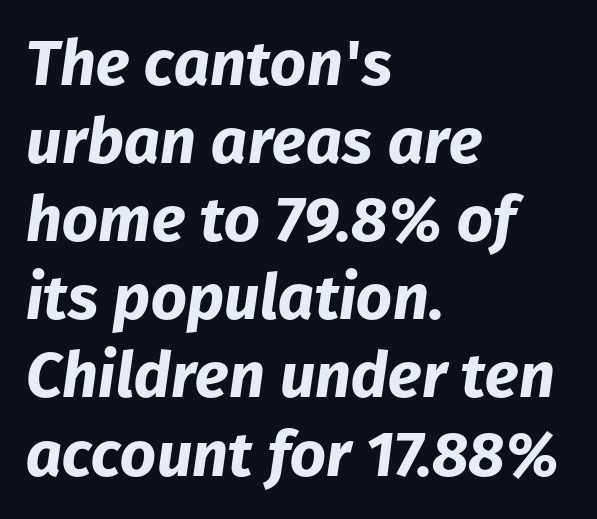
You could not count columns in this text — the font is proportionally spaced. Heavy-handed strokes throughout: this text is bold. Glyph-to-glyph distance matches everyday printed text. A bare baseline throughout the passage. Tall strokes in this sample are angled rather than plumb. Horizontally, the lines are justified to the leading edge only.
